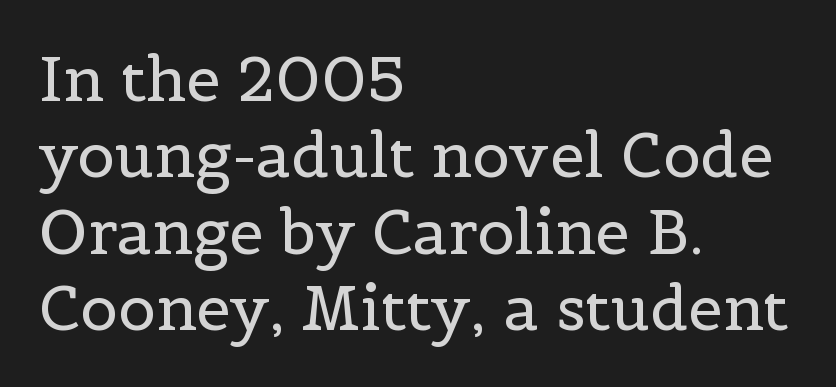
Where is the straight margin? On the left. A typesetter would call this zero additional tracking. Is the type heavy? It reads as light-to-regular instead. The zone under the glyphs is completely vacant. You can tell from the footed stems that serif type was used.
